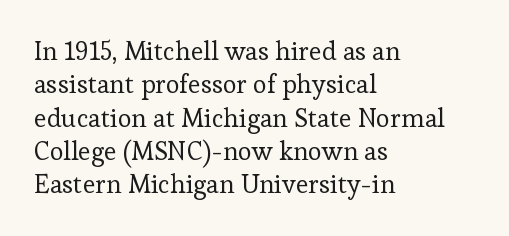
Compared with typical paragraphs, the rows here are spaced about the same. The letters stand straight up with perfectly vertical stems. Short and long lines alike share a common starting point at left. Is the stroke heavy? The answer is a plain regular-or-lighter. In terms of letterspacing, this is plain default setting. Just letters on the line, the space beneath them empty.
